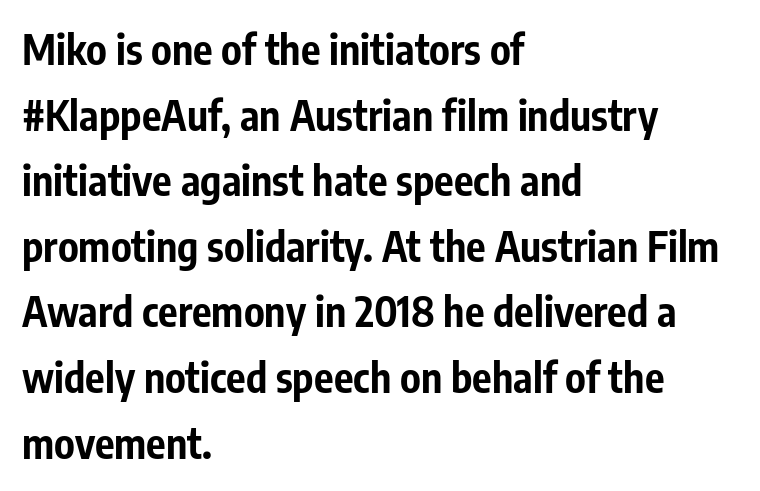
Q: Is the text bold? A: Yes.
Q: Is the text italic (slanted)? A: No, it is upright.
Q: Is the typeface a serif or a sans-serif typeface? A: Sans-serif.
Q: Is the text underlined? A: No.
Q: How is the paragraph aligned? A: Left-aligned.
Q: Is the spacing between letters normal or unusually wide? A: Normal.
Q: Is the spacing between lines tight, normal or loose? A: Normal.
Q: Width (condensed, normal, or wide)? A: Condensed.
Q: Stroke contrast? A: Low.
Q: x-height? A: Medium.
Q: Monospaced? A: No.
